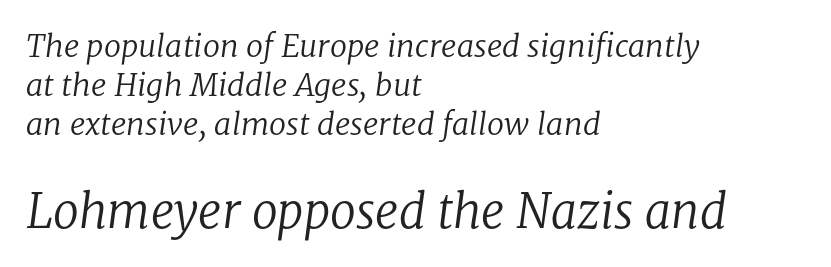
The image shows 47 px regular-weight serif type, italic (leaning right); set left-aligned, normal line spacing (1.26x), normal letter spacing, not underlined; the second (bottom) block is 1.52x larger; low stroke contrast and a medium x-height.
